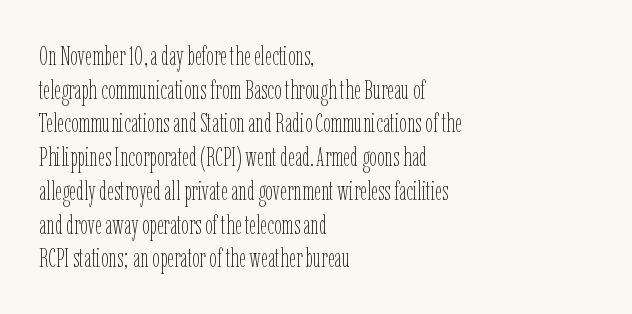
Q: Is the text bold? A: No.
Q: Is the text italic (slanted)? A: No, it is upright.
Q: Is the text underlined? A: No.
Q: How is the paragraph aligned? A: Left-aligned.
Q: Is the spacing between letters normal or unusually wide? A: Normal.
Q: Is the spacing between lines tight, normal or loose? A: Normal.
